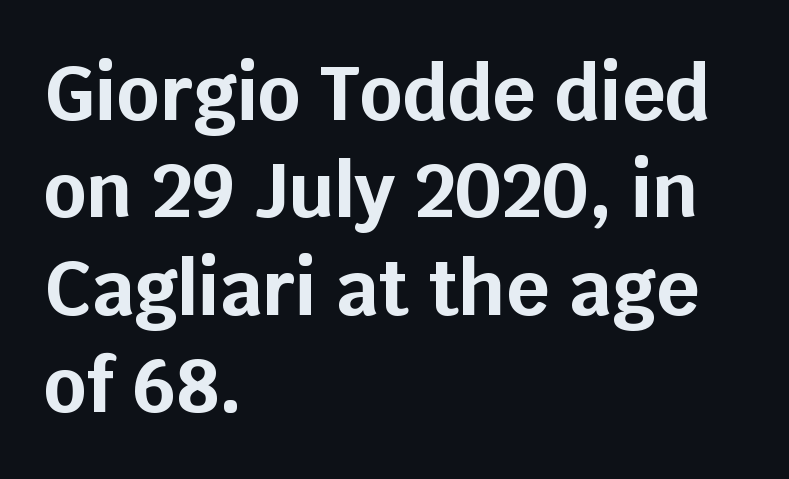
{"serif": "no", "italic": "no", "bold": "yes", "weight": "bold", "width": "normal", "stroke_contrast": "low", "x_height": "large", "monospaced": "no", "underline": "no", "align": "left", "line_spacing": "normal", "line_spacing_ratio": 1.3, "letter_spacing": "normal", "letter_spacing_em": 0.0, "glyph_px": 75}
